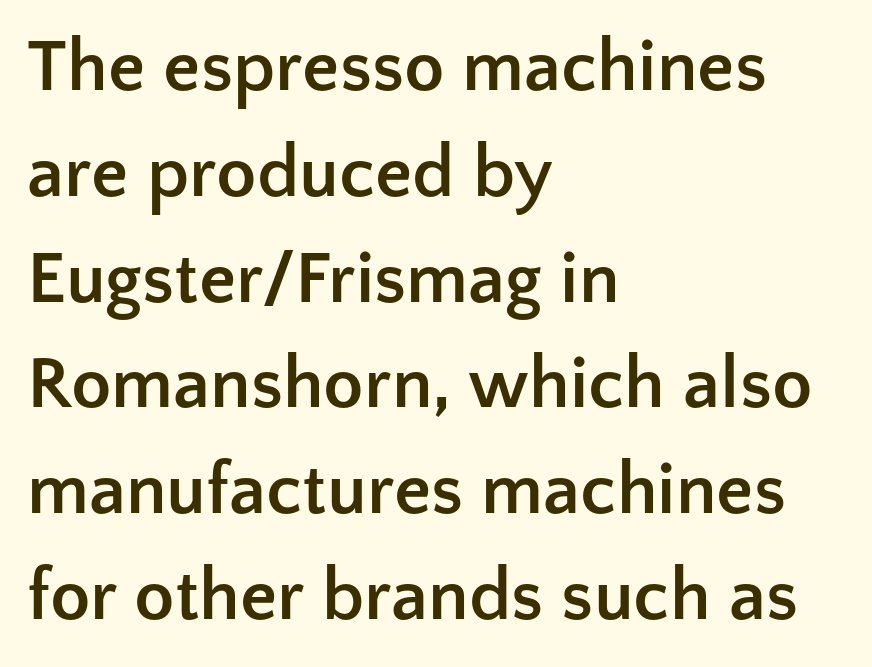
The image shows 74 px semibold sans-serif type, upright; set left-aligned, normal line spacing (1.43x), normal letter spacing, not underlined; low stroke contrast and a medium x-height.
